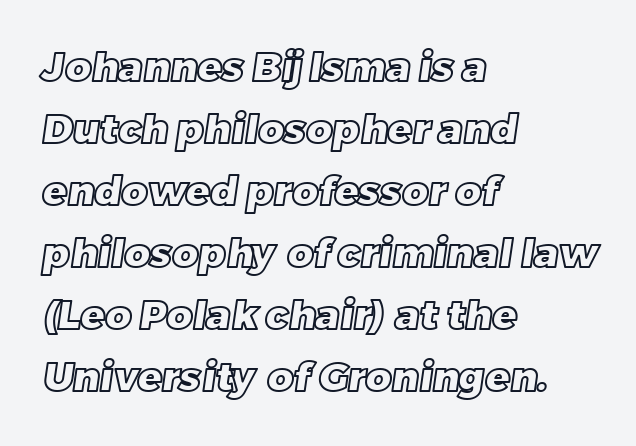
The rag falls on the right side of this text block. These lines sit exactly where default settings would place them. Any mark beneath the type? The region is blank. Letter spacing: default.
